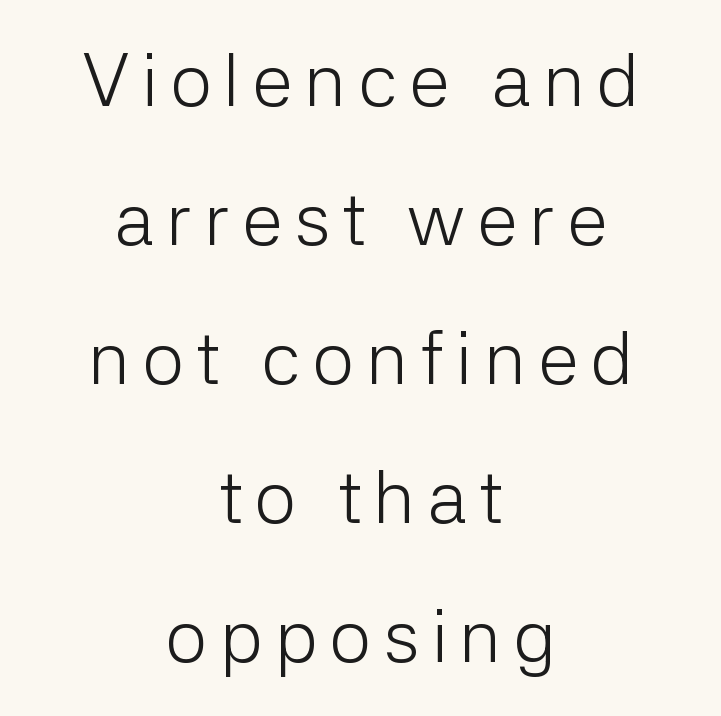
Is this a fixed-width face? No — the glyphs have proportional, varying widths. The text was rendered using a sans face with plain stroke endings. In terms of posture, this sample is upright. No chunkiness to these letters — they're not bold. A bare baseline throughout the passage.
